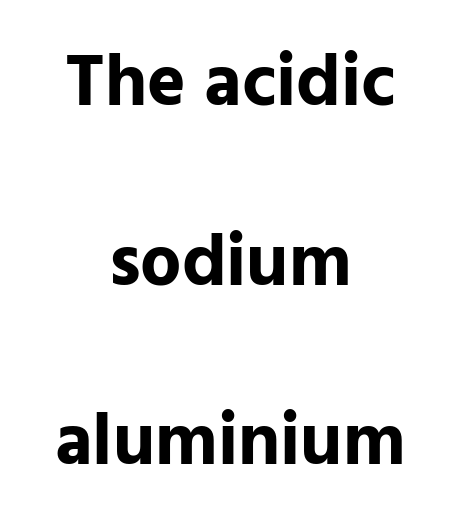
The image shows 73 px bold sans-serif type, upright; set centered, loose line spacing (2.46x), normal letter spacing, not underlined; low stroke contrast and a medium x-height.
